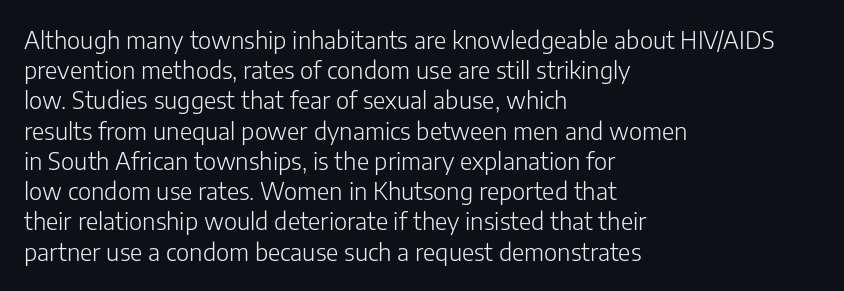
The image shows 24 px text type, upright; set left-aligned, normal line spacing (1.26x), normal letter spacing, not underlined.
